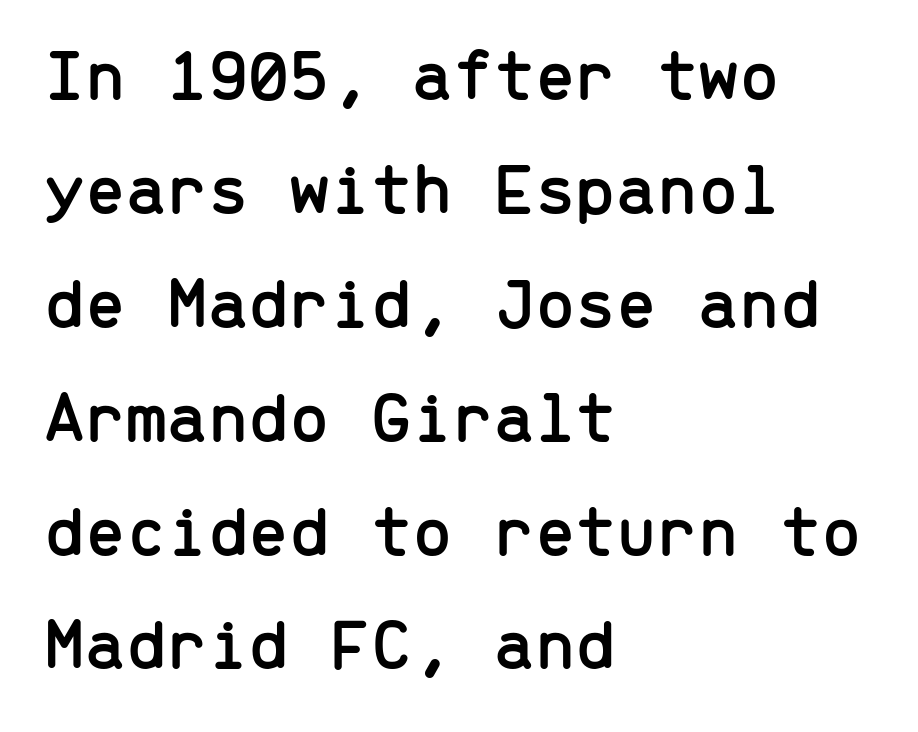
Q: Is the text italic (slanted)? A: No, it is upright.
Q: Is the typeface a serif or a sans-serif typeface? A: Sans-serif.
Q: Is the text underlined? A: No.
Q: How is the paragraph aligned? A: Left-aligned.
Q: Is the spacing between letters normal or unusually wide? A: Normal.
Q: Is the spacing between lines tight, normal or loose? A: Normal.
Q: Width (condensed, normal, or wide)? A: Normal.
Q: Stroke contrast? A: Low.
Q: x-height? A: Medium.
Q: Monospaced? A: Yes.
